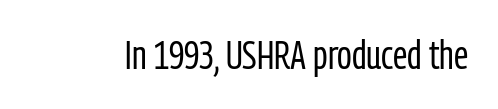
Q: Is the text bold? A: No.
Q: Is the text italic (slanted)? A: No, it is upright.
Q: Is the typeface a serif or a sans-serif typeface? A: Sans-serif.
Q: Is the text underlined? A: No.
Q: Is the spacing between letters normal or unusually wide? A: Normal.
Q: Width (condensed, normal, or wide)? A: Condensed.
Q: Stroke contrast? A: Low.
Q: x-height? A: Medium.
Q: Monospaced? A: No.
